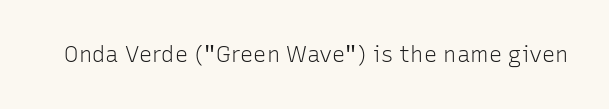
{"italic": "no", "bold": "no", "underline": "no", "letter_spacing": "normal", "letter_spacing_em": 0.0, "glyph_px": 22}
